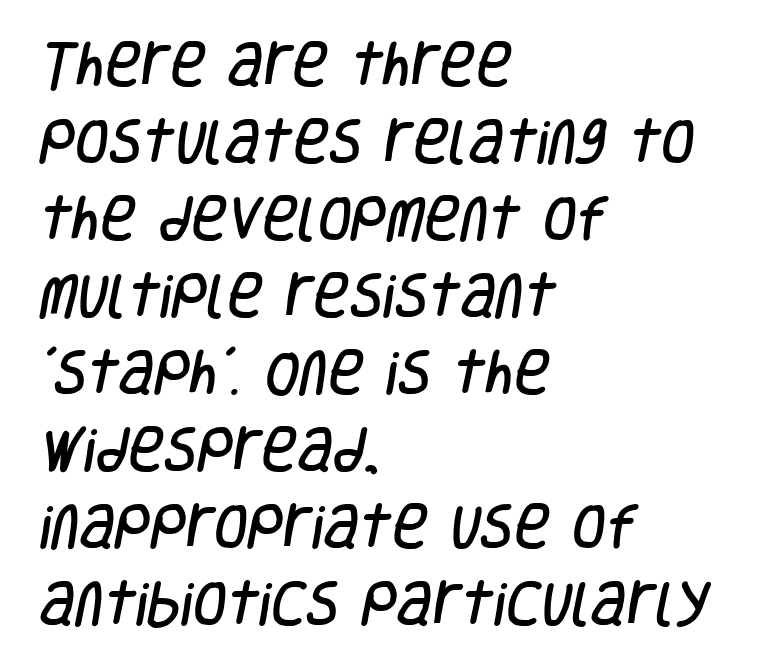
Q: Is the typeface a serif or a sans-serif typeface? A: Sans-serif.
Q: Is the text underlined? A: No.
Q: How is the paragraph aligned? A: Left-aligned.
Q: Is the spacing between letters normal or unusually wide? A: Normal.
Q: Is the spacing between lines tight, normal or loose? A: Normal.
Q: Width (condensed, normal, or wide)? A: Condensed.
Q: Stroke contrast? A: Low.
Q: x-height? A: Large.
Q: Monospaced? A: No.
